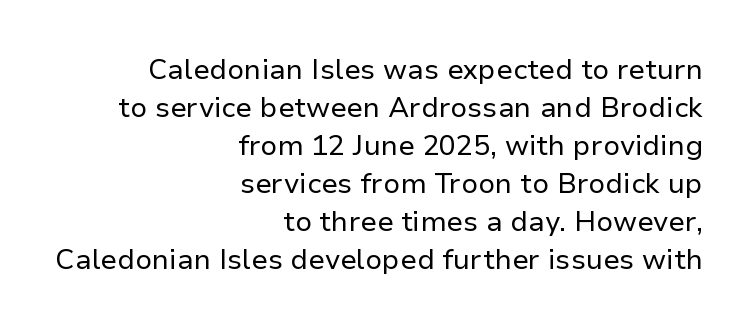
Q: Is the text bold? A: No.
Q: Is the text italic (slanted)? A: No, it is upright.
Q: Is the typeface a serif or a sans-serif typeface? A: Sans-serif.
Q: Is the text underlined? A: No.
Q: How is the paragraph aligned? A: Right-aligned.
Q: Is the spacing between letters normal or unusually wide? A: Normal.
Q: Is the spacing between lines tight, normal or loose? A: Normal.
Q: Width (condensed, normal, or wide)? A: Normal.
Q: Stroke contrast? A: Low.
Q: x-height? A: Medium.
Q: Monospaced? A: No.
